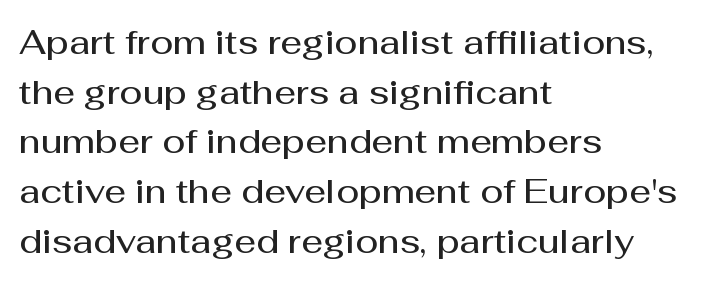
The image shows 34 px semibold sans-serif type, upright; set left-aligned, normal line spacing (1.46x), normal letter spacing, not underlined; medium stroke contrast and a medium x-height.
